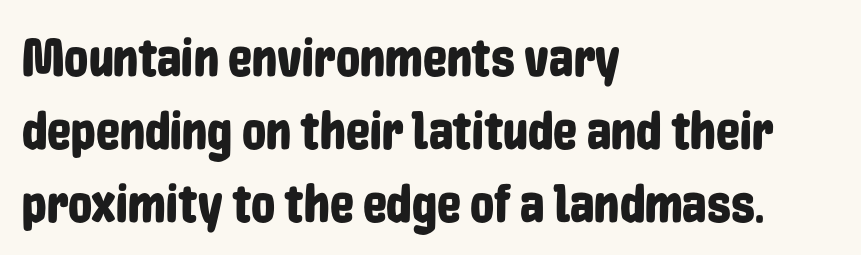
Q: Is the text italic (slanted)? A: No, it is upright.
Q: Is the typeface a serif or a sans-serif typeface? A: Sans-serif.
Q: Is the text underlined? A: No.
Q: How is the paragraph aligned? A: Left-aligned.
Q: Is the spacing between letters normal or unusually wide? A: Normal.
Q: Is the spacing between lines tight, normal or loose? A: Normal.
Q: Width (condensed, normal, or wide)? A: Condensed.
Q: Stroke contrast? A: Low.
Q: x-height? A: Medium.
Q: Monospaced? A: No.
